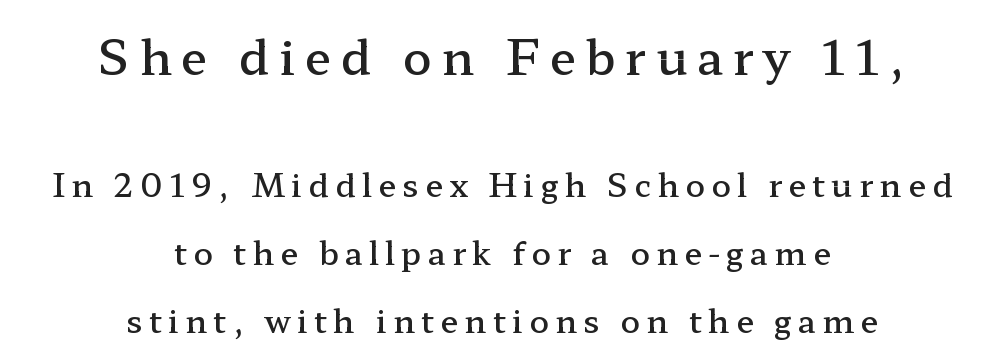
Q: Is the text bold? A: Semi-bold.
Q: Is the text italic (slanted)? A: No, it is upright.
Q: Is the typeface a serif or a sans-serif typeface? A: Serif.
Q: Is the text underlined? A: No.
Q: How is the paragraph aligned? A: Centered.
Q: Is the spacing between letters normal or unusually wide? A: Unusually wide.
Q: Is the spacing between lines tight, normal or loose? A: Loose.
Q: Which block of text is set in a larger size, the first (top) or the second (bottom)? A: The first (top) one.
Q: Width (condensed, normal, or wide)? A: Wide.
Q: Stroke contrast? A: Low.
Q: x-height? A: Medium.
Q: Monospaced? A: No.
